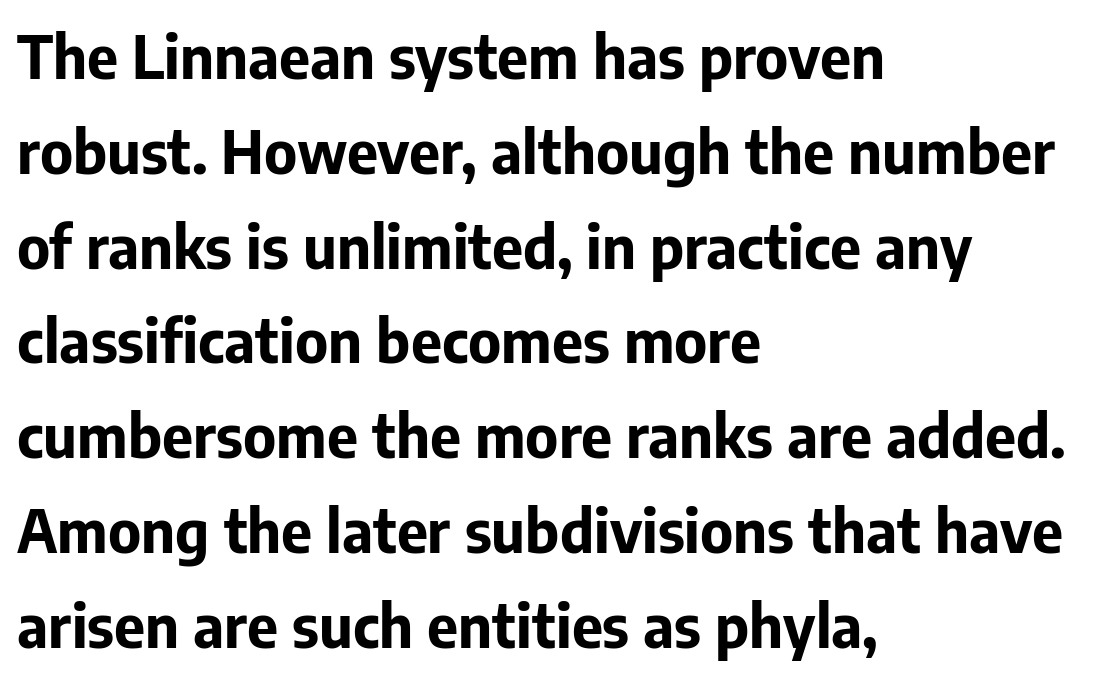
{"serif": "no", "italic": "no", "bold": "yes", "weight": "bold", "width": "normal", "stroke_contrast": "low", "x_height": "medium", "monospaced": "no", "underline": "no", "align": "left", "line_spacing": "normal", "line_spacing_ratio": 1.58, "letter_spacing": "normal", "letter_spacing_em": 0.0, "glyph_px": 60}
